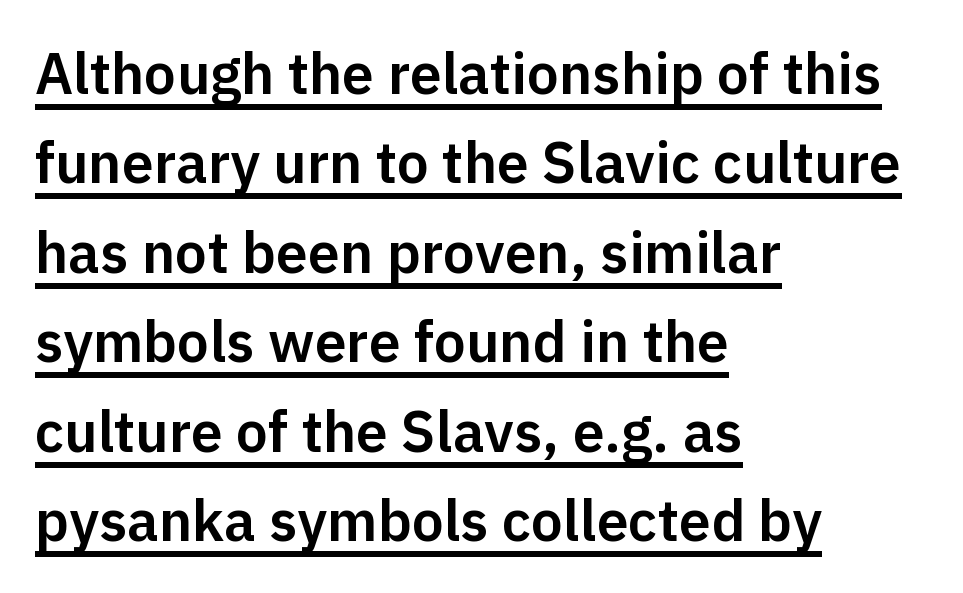
The image shows 57 px sans-serif type, upright; set left-aligned, normal line spacing (1.57x), normal letter spacing, underlined; low stroke contrast and a medium x-height.
